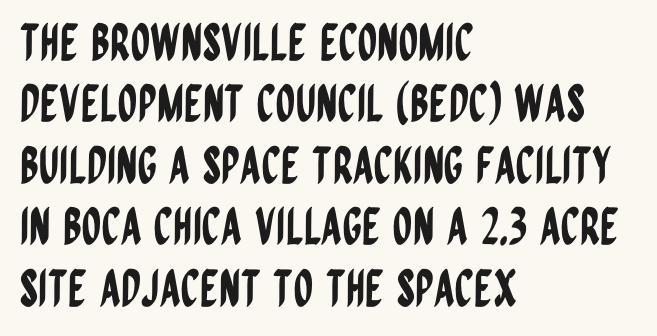
Q: Is the text italic (slanted)? A: No, it is upright.
Q: Is the typeface a serif or a sans-serif typeface? A: Sans-serif.
Q: Is the text underlined? A: No.
Q: How is the paragraph aligned? A: Left-aligned.
Q: Is the spacing between letters normal or unusually wide? A: Normal.
Q: Width (condensed, normal, or wide)? A: Condensed.
Q: Stroke contrast? A: Low.
Q: x-height? A: Large.
Q: Monospaced? A: No.
